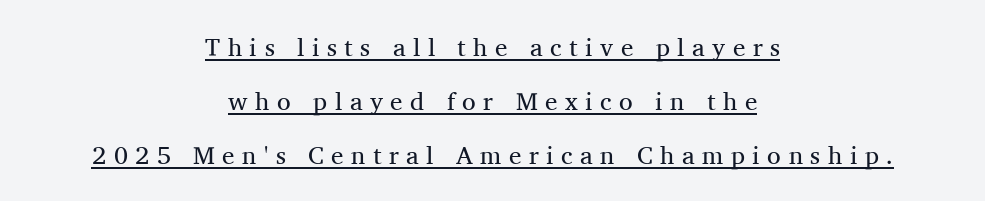
{"italic": "no", "bold": "no", "underline": "yes", "align": "center", "line_spacing": "loose", "line_spacing_ratio": 2.16, "letter_spacing": "wide", "letter_spacing_em": 0.3, "glyph_px": 25}
